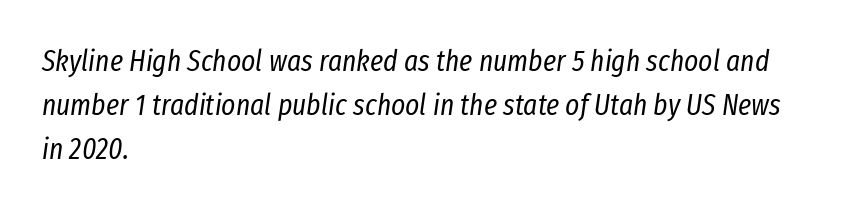
The image shows 30 px regular-weight, condensed type, italic (leaning right); set left-aligned, normal line spacing (1.46x), normal letter spacing, not underlined; low stroke contrast and a medium x-height.
